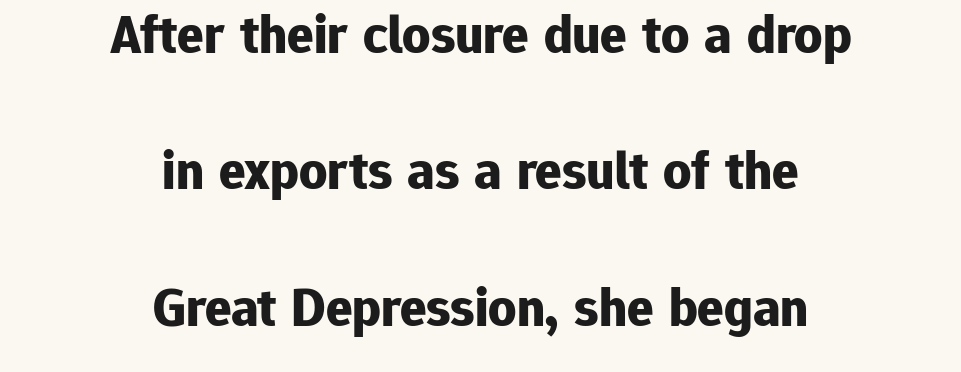
Q: Is the text bold? A: Yes.
Q: Is the text italic (slanted)? A: No, it is upright.
Q: Is the typeface a serif or a sans-serif typeface? A: Sans-serif.
Q: Is the text underlined? A: No.
Q: How is the paragraph aligned? A: Centered.
Q: Is the spacing between letters normal or unusually wide? A: Normal.
Q: Is the spacing between lines tight, normal or loose? A: Loose.
Q: Width (condensed, normal, or wide)? A: Normal.
Q: Stroke contrast? A: Low.
Q: x-height? A: Medium.
Q: Monospaced? A: No.
